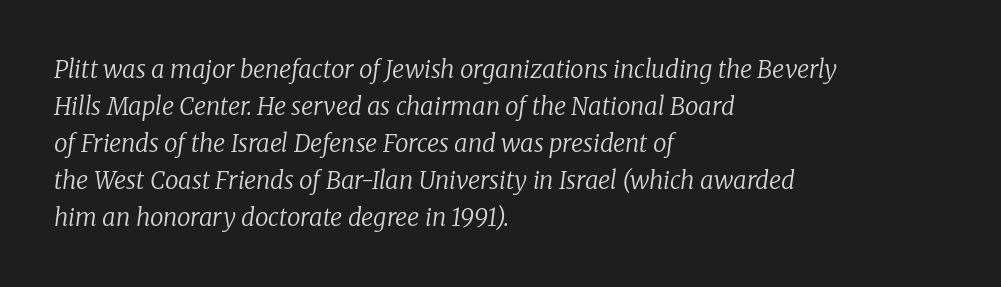
{"italic": "yes", "lean": "right", "slant_degrees": 8, "bold": "no", "underline": "no", "align": "left", "line_spacing": "normal", "line_spacing_ratio": 1.54, "letter_spacing": "normal", "letter_spacing_em": 0.0, "glyph_px": 24}
